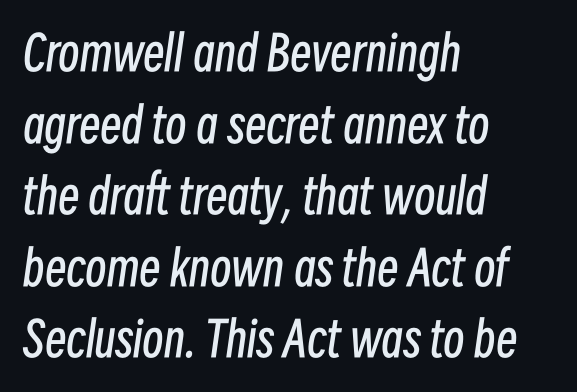
Q: Is the text bold? A: No.
Q: Is the text italic (slanted)? A: Yes, it leans right by about 8 degrees.
Q: Is the text underlined? A: No.
Q: How is the paragraph aligned? A: Left-aligned.
Q: Is the spacing between letters normal or unusually wide? A: Normal.
Q: Is the spacing between lines tight, normal or loose? A: Normal.
Q: Width (condensed, normal, or wide)? A: Condensed.
Q: Stroke contrast? A: Low.
Q: x-height? A: Medium.
Q: Monospaced? A: No.
